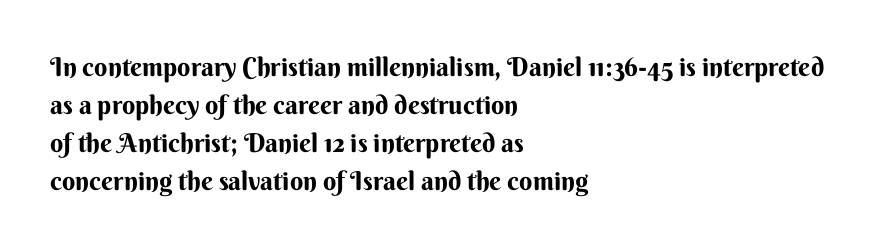
The image shows 26 px text type, upright; set left-aligned, normal line spacing (1.46x), normal letter spacing, not underlined.
